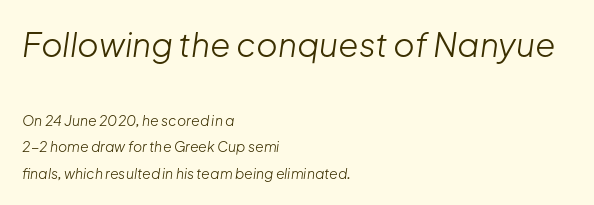
{"italic": "yes", "lean": "right", "slant_degrees": 8, "bold": "no", "weight": "light", "width": "normal", "stroke_contrast": "low", "x_height": "medium", "monospaced": "no", "underline": "no", "align": "left", "line_spacing_ratio": 1.89, "letter_spacing": "normal", "letter_spacing_em": 0.0, "larger_block": "first", "size_ratio": 2.36, "glyph_px": 33}
